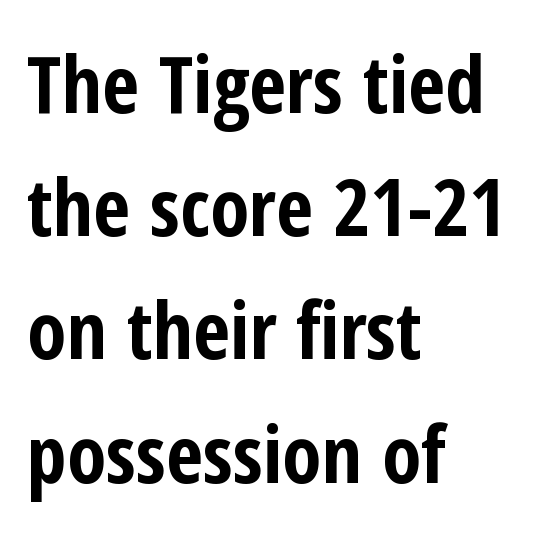
{"serif": "no", "italic": "no", "bold": "yes", "weight": "bold", "width": "condensed", "stroke_contrast": "low", "x_height": "medium", "monospaced": "no", "underline": "no", "align": "left", "line_spacing": "normal", "line_spacing_ratio": 1.54, "letter_spacing": "normal", "letter_spacing_em": 0.0, "glyph_px": 80}
